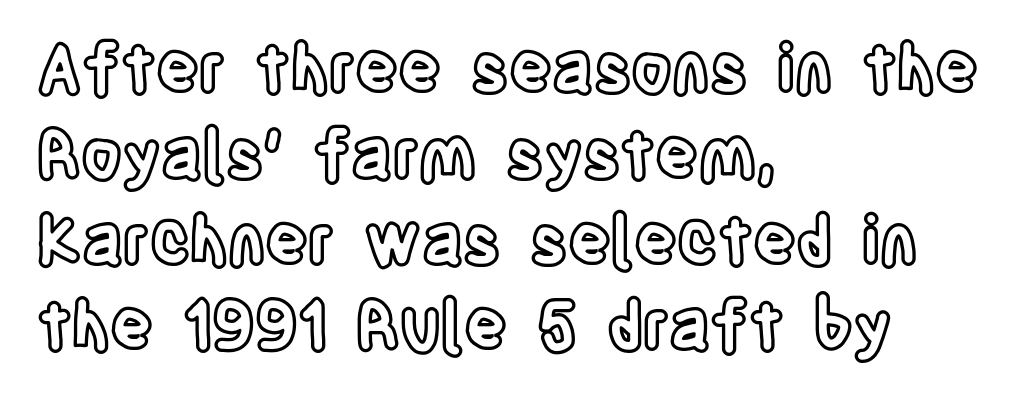
{"italic": "no", "width": "condensed", "x_height": "large", "monospaced": "no", "underline": "no", "align": "left", "line_spacing": "normal", "line_spacing_ratio": 1.3, "letter_spacing": "normal", "letter_spacing_em": 0.0, "glyph_px": 66}
